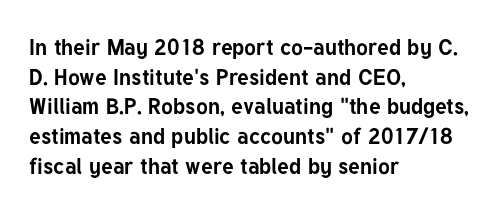
{"italic": "no", "bold": "yes", "underline": "no", "align": "left", "line_spacing": "normal", "line_spacing_ratio": 1.35, "letter_spacing": "normal", "letter_spacing_em": 0.0, "glyph_px": 22}
